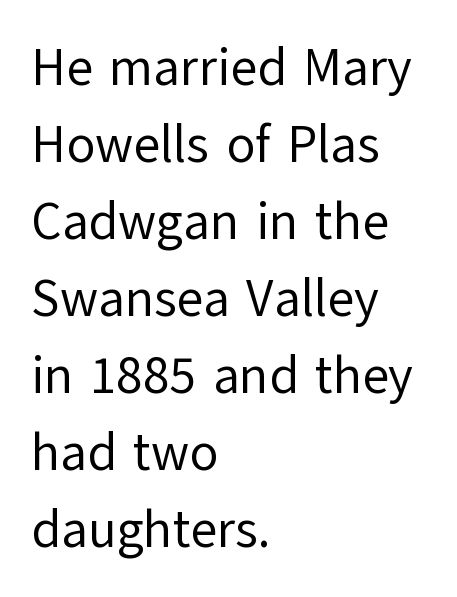
Q: Is the text bold? A: No.
Q: Is the text italic (slanted)? A: No, it is upright.
Q: Is the typeface a serif or a sans-serif typeface? A: Sans-serif.
Q: Is the text underlined? A: No.
Q: How is the paragraph aligned? A: Left-aligned.
Q: Is the spacing between letters normal or unusually wide? A: Normal.
Q: Is the spacing between lines tight, normal or loose? A: Normal.
Q: Width (condensed, normal, or wide)? A: Normal.
Q: Stroke contrast? A: Low.
Q: x-height? A: Medium.
Q: Monospaced? A: No.
